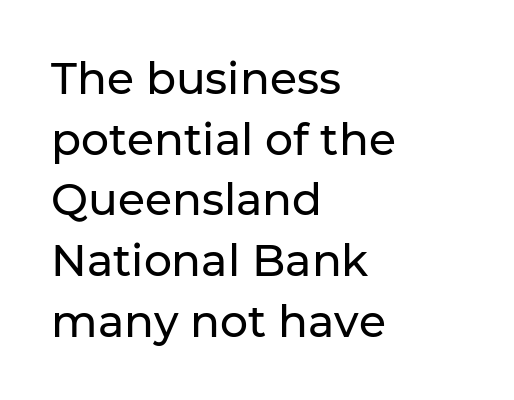
Q: Is the text italic (slanted)? A: No, it is upright.
Q: Is the typeface a serif or a sans-serif typeface? A: Sans-serif.
Q: Is the text underlined? A: No.
Q: How is the paragraph aligned? A: Left-aligned.
Q: Is the spacing between letters normal or unusually wide? A: Normal.
Q: Is the spacing between lines tight, normal or loose? A: Normal.
Q: Width (condensed, normal, or wide)? A: Normal.
Q: Stroke contrast? A: Low.
Q: x-height? A: Medium.
Q: Monospaced? A: No.
